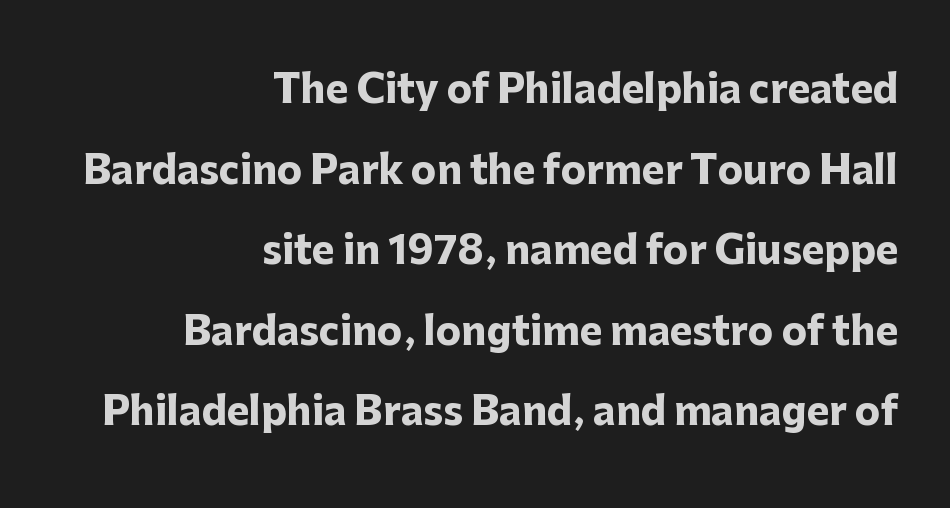
The image shows 38 px heavy sans-serif type, upright; set right-aligned, loose line spacing (2.12x), normal letter spacing, not underlined; low stroke contrast and a medium x-height.
